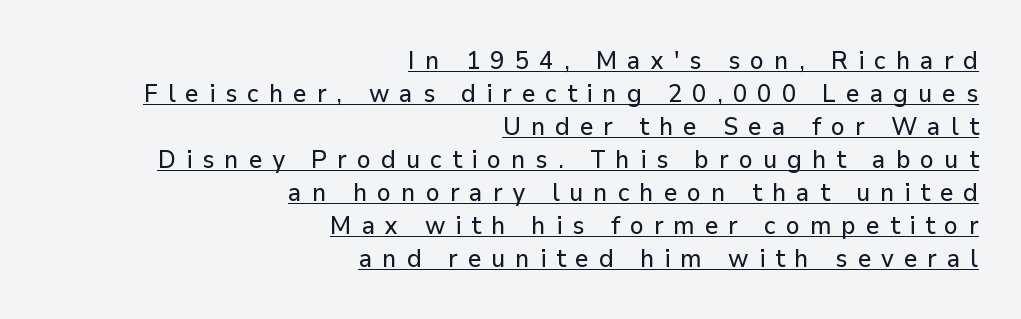
Q: Is the text italic (slanted)? A: No, it is upright.
Q: Is the text underlined? A: Yes.
Q: How is the paragraph aligned? A: Right-aligned.
Q: Is the spacing between letters normal or unusually wide? A: Unusually wide.
Q: Is the spacing between lines tight, normal or loose? A: Normal.
